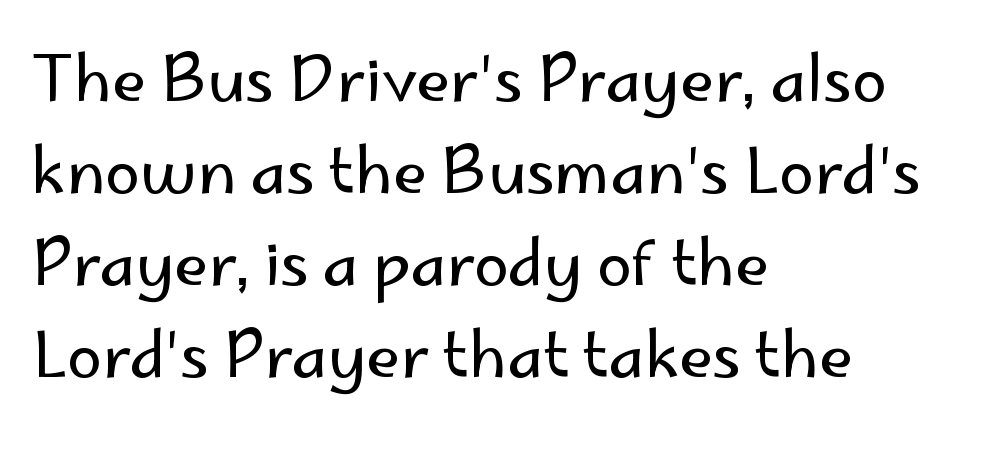
Unmarked baselines from the first word to the last. You could call the tracking neutral — neither tight nor loose. Compared with a centered layout, this one pins lines to the left instead. A sans-serif font was chosen for this passage.
